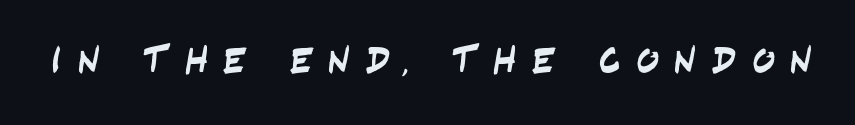
{"serif": "no", "width": "condensed", "stroke_contrast": "low", "x_height": "large", "monospaced": "no", "underline": "no", "letter_spacing": "wide", "letter_spacing_em": 0.4, "glyph_px": 38}
